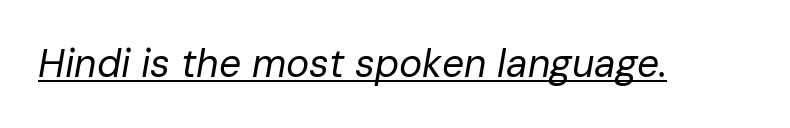
{"italic": "yes", "lean": "right", "slant_degrees": 10, "bold": "no", "weight": "regular", "width": "normal", "stroke_contrast": "low", "x_height": "medium", "monospaced": "no", "underline": "yes", "letter_spacing": "normal", "letter_spacing_em": 0.0, "glyph_px": 39}
